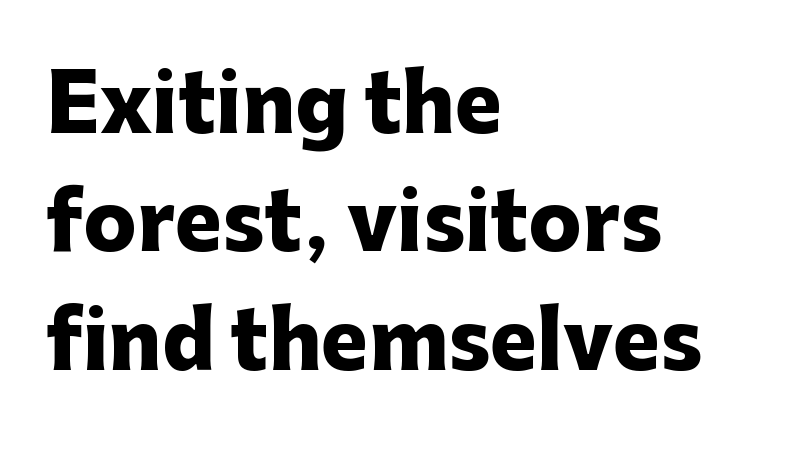
Q: Is the text bold? A: Yes.
Q: Is the text italic (slanted)? A: No, it is upright.
Q: Is the typeface a serif or a sans-serif typeface? A: Sans-serif.
Q: Is the text underlined? A: No.
Q: How is the paragraph aligned? A: Left-aligned.
Q: Is the spacing between letters normal or unusually wide? A: Normal.
Q: Is the spacing between lines tight, normal or loose? A: Normal.
Q: Width (condensed, normal, or wide)? A: Normal.
Q: Stroke contrast? A: Low.
Q: x-height? A: Medium.
Q: Monospaced? A: No.
